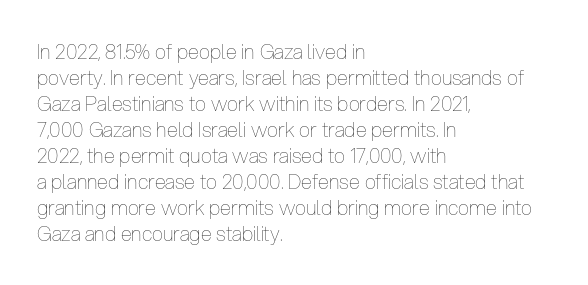
The image shows 20 px text type, upright; set left-aligned, normal line spacing (1.3x), normal letter spacing, not underlined.
